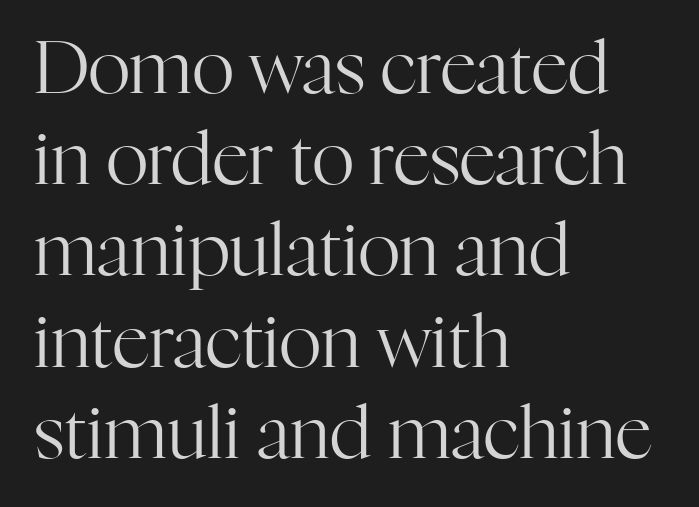
Q: Is the text bold? A: No.
Q: Is the text italic (slanted)? A: No, it is upright.
Q: Is the typeface a serif or a sans-serif typeface? A: Serif.
Q: Is the text underlined? A: No.
Q: How is the paragraph aligned? A: Left-aligned.
Q: Is the spacing between letters normal or unusually wide? A: Normal.
Q: Is the spacing between lines tight, normal or loose? A: Normal.
Q: Width (condensed, normal, or wide)? A: Normal.
Q: Stroke contrast? A: High.
Q: x-height? A: Medium.
Q: Monospaced? A: No.
